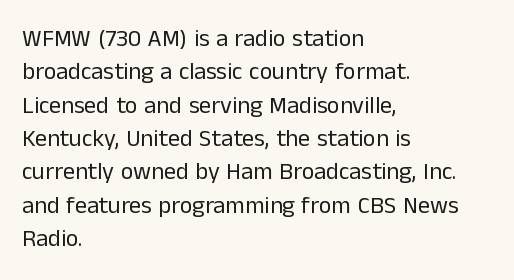
Q: Is the text bold? A: No.
Q: Is the text italic (slanted)? A: No, it is upright.
Q: Is the text underlined? A: No.
Q: How is the paragraph aligned? A: Left-aligned.
Q: Is the spacing between letters normal or unusually wide? A: Normal.
Q: Is the spacing between lines tight, normal or loose? A: Normal.
